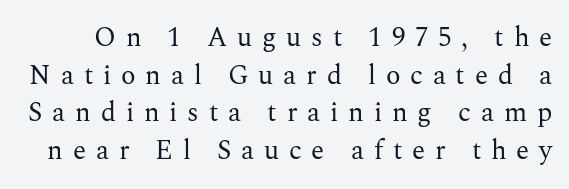
{"italic": "no", "bold": "no", "underline": "no", "line_spacing": "normal", "line_spacing_ratio": 1.39, "letter_spacing": "wide", "letter_spacing_em": 0.36, "glyph_px": 27}
